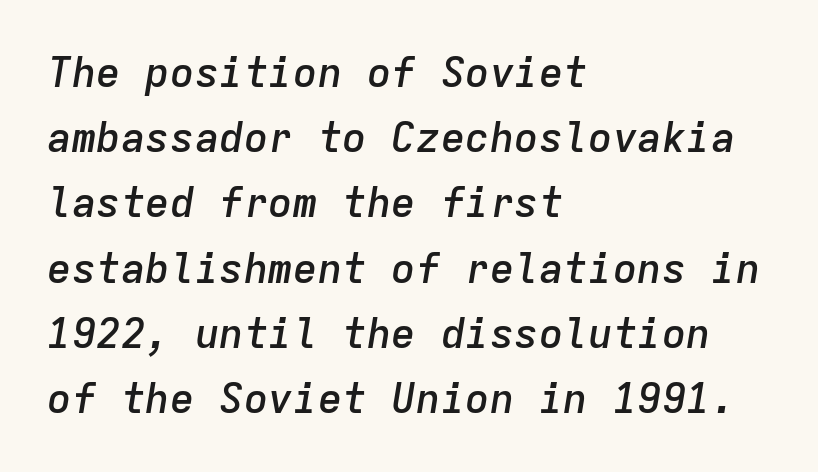
{"italic": "yes", "lean": "right", "slant_degrees": 9, "bold": "semi", "weight": "semibold", "width": "normal", "stroke_contrast": "low", "x_height": "medium", "monospaced": "yes", "underline": "no", "align": "left", "line_spacing": "normal", "line_spacing_ratio": 1.59, "letter_spacing": "normal", "letter_spacing_em": 0.0, "glyph_px": 41}
